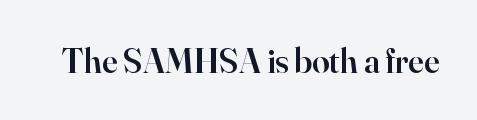
Q: Is the text bold? A: Semi-bold.
Q: Is the text italic (slanted)? A: No, it is upright.
Q: Is the typeface a serif or a sans-serif typeface? A: Serif.
Q: Is the text underlined? A: No.
Q: Is the spacing between letters normal or unusually wide? A: Normal.
Q: Width (condensed, normal, or wide)? A: Normal.
Q: Stroke contrast? A: High.
Q: x-height? A: Small.
Q: Monospaced? A: No.
